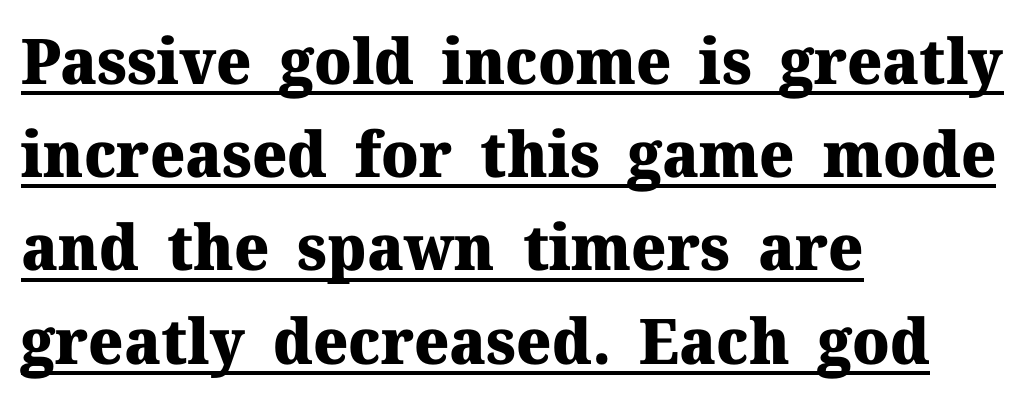
Q: Is the text bold? A: Yes.
Q: Is the text italic (slanted)? A: No, it is upright.
Q: Is the typeface a serif or a sans-serif typeface? A: Serif.
Q: Is the text underlined? A: Yes.
Q: How is the paragraph aligned? A: Left-aligned.
Q: Is the spacing between letters normal or unusually wide? A: Normal.
Q: Is the spacing between lines tight, normal or loose? A: Normal.
Q: Width (condensed, normal, or wide)? A: Normal.
Q: Stroke contrast? A: Medium.
Q: x-height? A: Medium.
Q: Monospaced? A: No.
